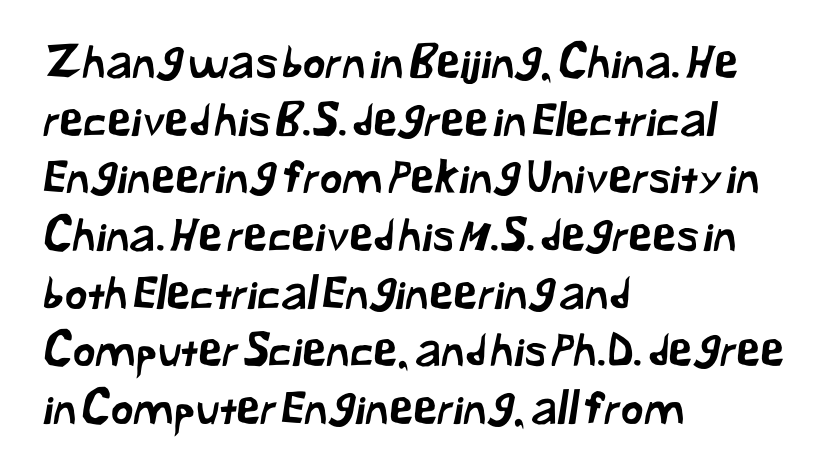
The image shows 44 px sans-serif type; set left-aligned, normal line spacing (1.31x), normal letter spacing, not underlined; low stroke contrast and a medium x-height.
